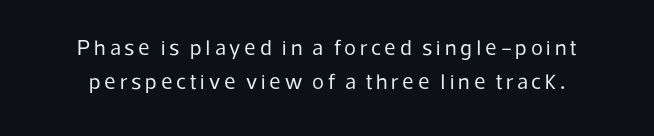
{"italic": "no", "bold": "no", "underline": "no", "align": "center", "line_spacing": "normal", "line_spacing_ratio": 1.55, "glyph_px": 22}
